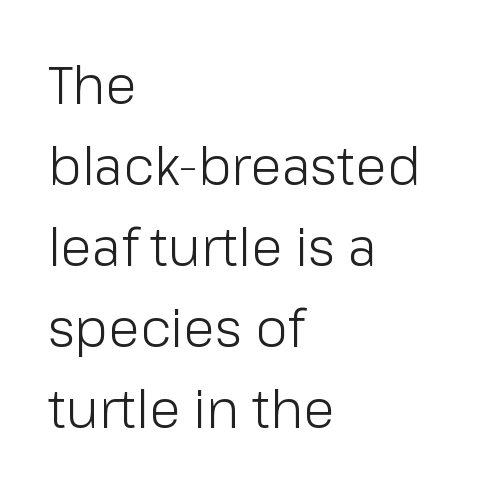
{"serif": "no", "italic": "no", "bold": "no", "weight": "light", "width": "normal", "stroke_contrast": "low", "x_height": "medium", "monospaced": "no", "underline": "no", "align": "left", "line_spacing": "normal", "line_spacing_ratio": 1.56, "letter_spacing": "normal", "letter_spacing_em": 0.0, "glyph_px": 52}
